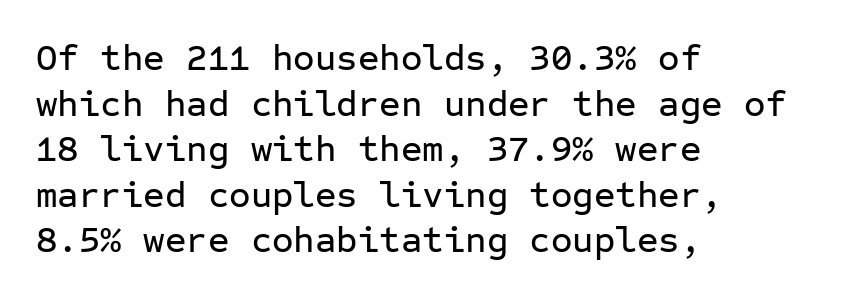
The image shows 37 px sans-serif type, upright, monospaced; set left-aligned, line spacing 1.23x, normal letter spacing, not underlined; low stroke contrast and a medium x-height.
